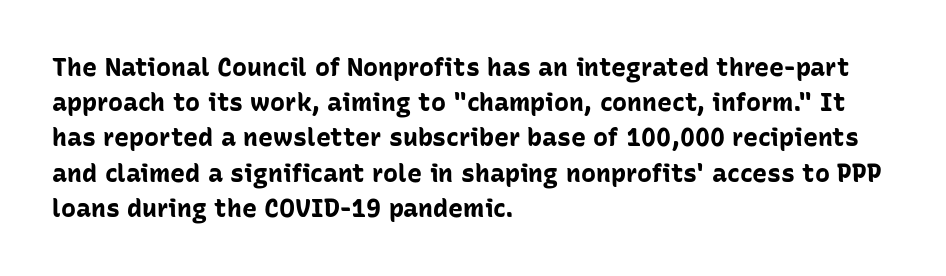
{"italic": "no", "bold": "yes", "underline": "no", "align": "left", "line_spacing": "normal", "line_spacing_ratio": 1.41, "letter_spacing": "normal", "letter_spacing_em": 0.0, "glyph_px": 25}
